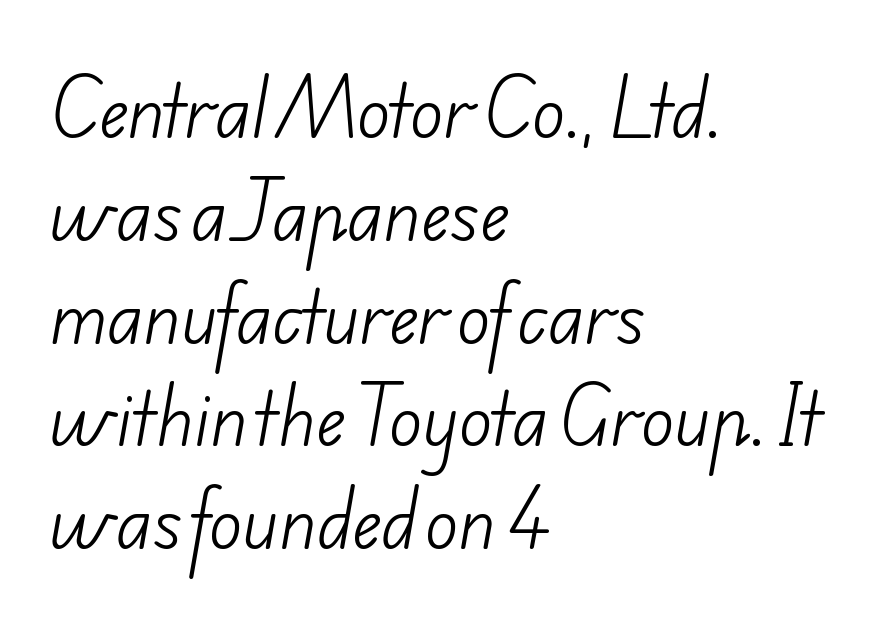
{"serif": "no", "bold": "no", "weight": "light", "width": "normal", "stroke_contrast": "low", "x_height": "small", "monospaced": "no", "underline": "no", "align": "left", "line_spacing": "normal", "line_spacing_ratio": 1.49, "letter_spacing": "normal", "letter_spacing_em": 0.0, "glyph_px": 69}
